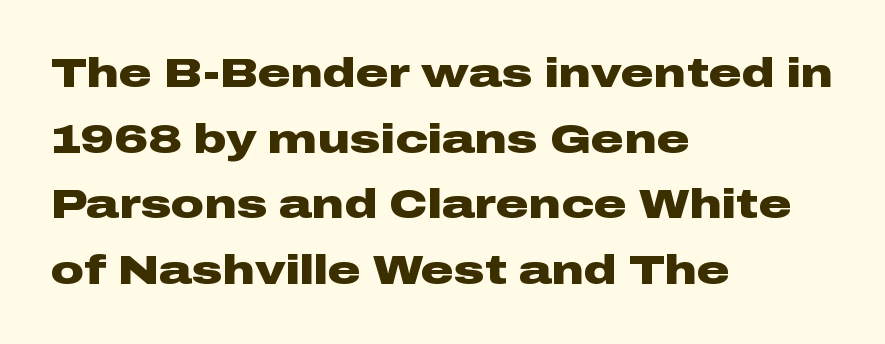
The baseline area is clear. This block has exactly the height ordinary leading produces. The ragged edge is on the right, which tells us the setting is flush left. Proportional: the letters do not fall into vertical columns.
